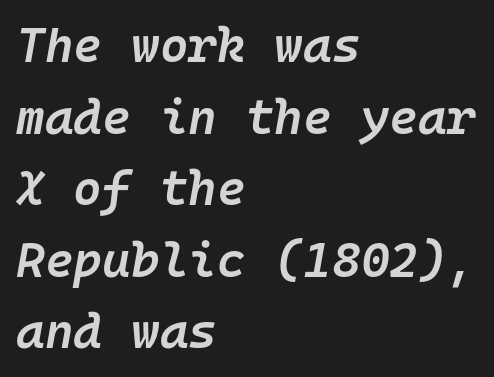
Characters follow at the spacing the type designer built in. Looks like terminal output: every glyph gets an equal slot. This sample uses an oblique cut, with every glyph tilted off the vertical. One glance says typical: line gaps are just what's usual.
